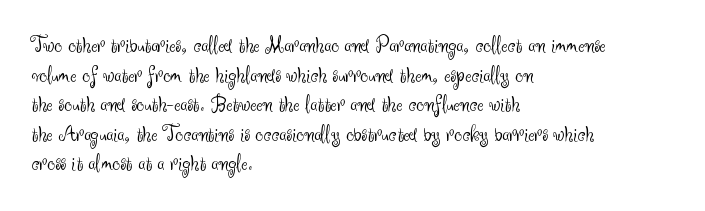
The image shows 24 px text type, upright; set left-aligned, line spacing 1.23x, normal letter spacing, not underlined.
